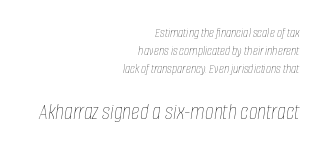
There is no visible air inserted between adjacent glyphs. All the whitespace from short lines collects on the left. Notice how the stems are inclined rather than vertical — that's the hallmark of italics. Unmarked baselines from the first word to the last.
